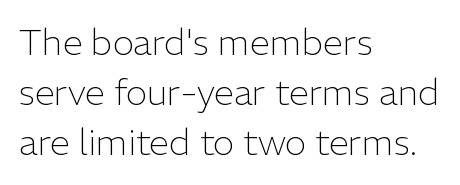
{"serif": "no", "italic": "no", "bold": "no", "weight": "light", "width": "normal", "stroke_contrast": "low", "x_height": "medium", "monospaced": "no", "underline": "no", "align": "left", "line_spacing": "normal", "line_spacing_ratio": 1.39, "letter_spacing": "normal", "letter_spacing_em": 0.0, "glyph_px": 36}
